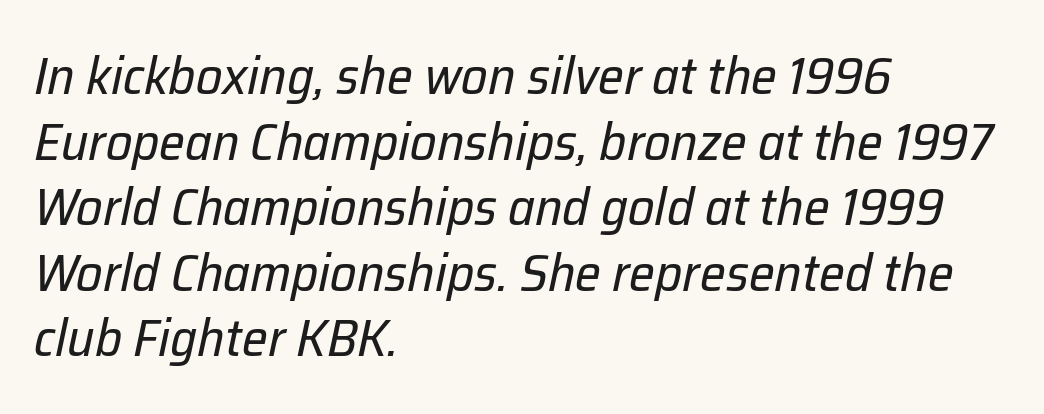
The image shows 52 px regular-weight type, italic (leaning right); set left-aligned, normal line spacing (1.26x), normal letter spacing, not underlined; low stroke contrast and a medium x-height.
